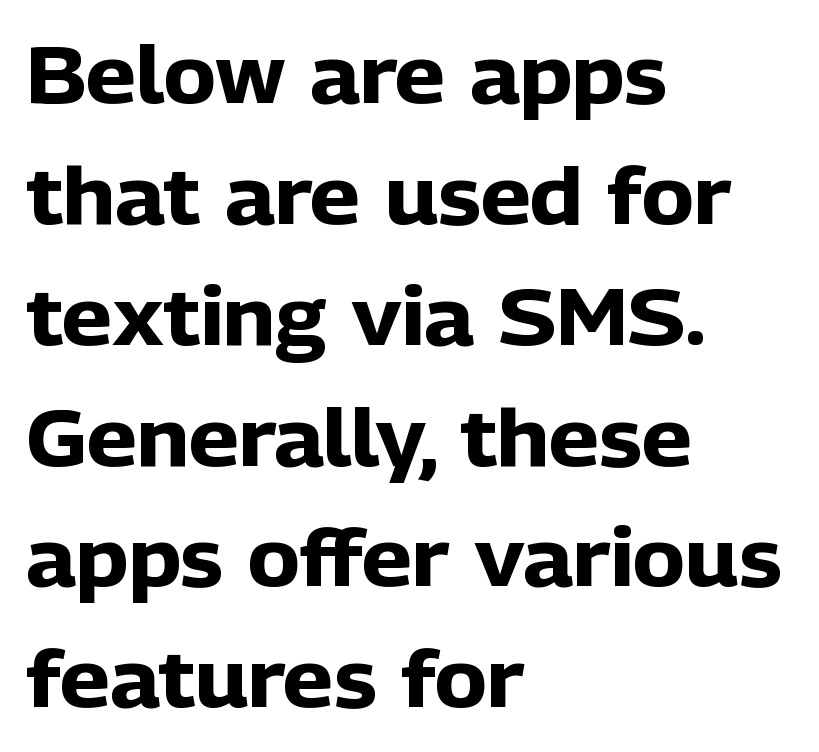
The image shows 79 px heavy sans-serif type, upright; set left-aligned, normal line spacing (1.53x), normal letter spacing, not underlined; low stroke contrast and a medium x-height.
